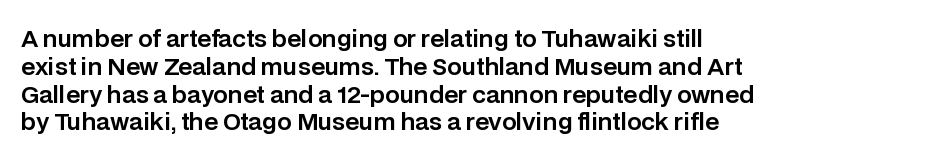
Q: Is the text italic (slanted)? A: No, it is upright.
Q: Is the text underlined? A: No.
Q: How is the paragraph aligned? A: Left-aligned.
Q: Is the spacing between letters normal or unusually wide? A: Normal.
